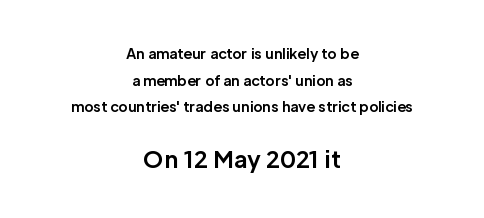
Quick note: not italic, upright. The rendering keeps characters at their native spacing. The characters look thick and weighty, a clear bold. Bare-footed words on every line.
